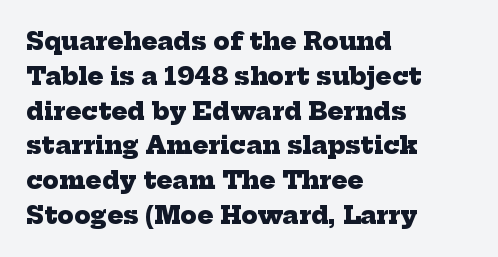
{"bold": "yes", "underline": "no", "align": "left", "line_spacing": "normal", "line_spacing_ratio": 1.45, "letter_spacing": "normal", "letter_spacing_em": 0.0, "glyph_px": 24}
